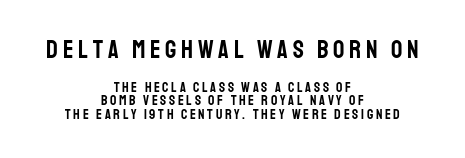
Cramped leading. Italic: no, the glyphs are upright roman. Short and long lines alike share a common midpoint. The earlier block is typeset at a bigger size than the later block.
